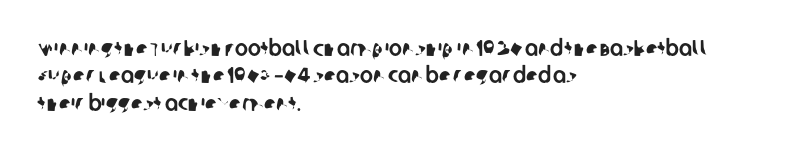
The image shows 22 px text type; set left-aligned, line spacing 1.24x, normal letter spacing, not underlined.
